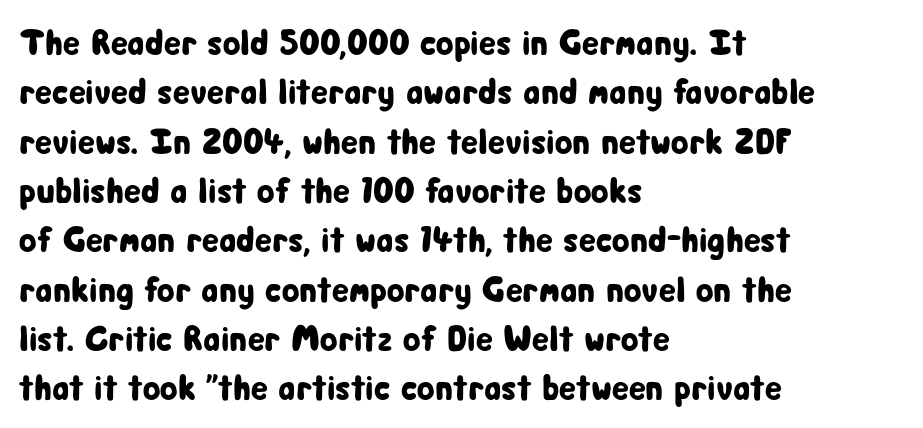
{"serif": "no", "italic": "no", "width": "condensed", "stroke_contrast": "low", "x_height": "medium", "monospaced": "no", "underline": "no", "align": "left", "line_spacing": "normal", "line_spacing_ratio": 1.37, "letter_spacing": "normal", "letter_spacing_em": 0.0, "glyph_px": 36}
